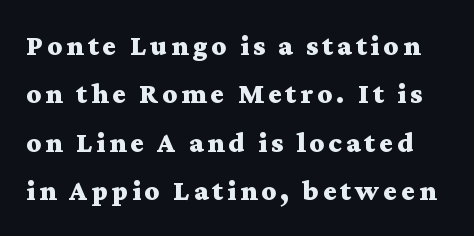
The image shows 29 px bold, wide serif type, upright; set normal line spacing (1.67x), not underlined; medium stroke contrast and a medium x-height.
